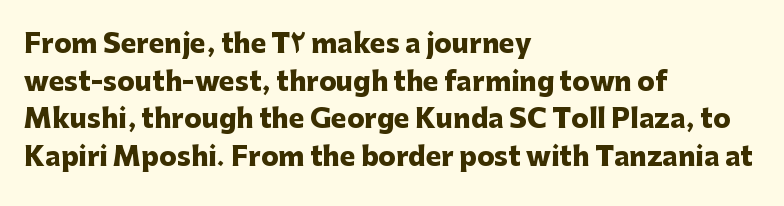
{"italic": "no", "bold": "yes", "underline": "no", "align": "left", "line_spacing": "normal", "line_spacing_ratio": 1.45, "letter_spacing": "normal", "letter_spacing_em": 0.0, "glyph_px": 26}
